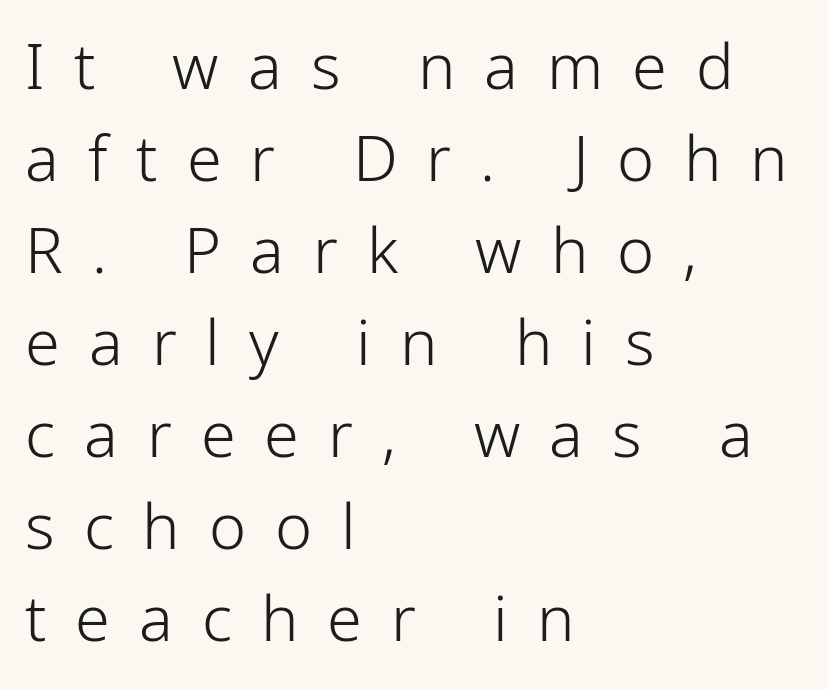
Q: Is the text bold? A: No.
Q: Is the text italic (slanted)? A: No, it is upright.
Q: Is the typeface a serif or a sans-serif typeface? A: Sans-serif.
Q: Is the text underlined? A: No.
Q: How is the paragraph aligned? A: Left-aligned.
Q: Is the spacing between letters normal or unusually wide? A: Unusually wide.
Q: Is the spacing between lines tight, normal or loose? A: Normal.
Q: Width (condensed, normal, or wide)? A: Condensed.
Q: Stroke contrast? A: Low.
Q: x-height? A: Medium.
Q: Monospaced? A: No.
